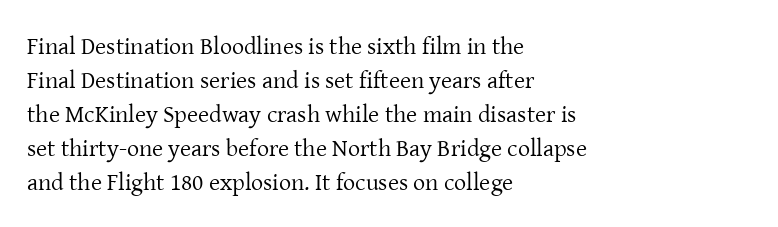
Q: Is the text bold? A: No.
Q: Is the text italic (slanted)? A: No, it is upright.
Q: Is the text underlined? A: No.
Q: How is the paragraph aligned? A: Left-aligned.
Q: Is the spacing between letters normal or unusually wide? A: Normal.
Q: Is the spacing between lines tight, normal or loose? A: Normal.
